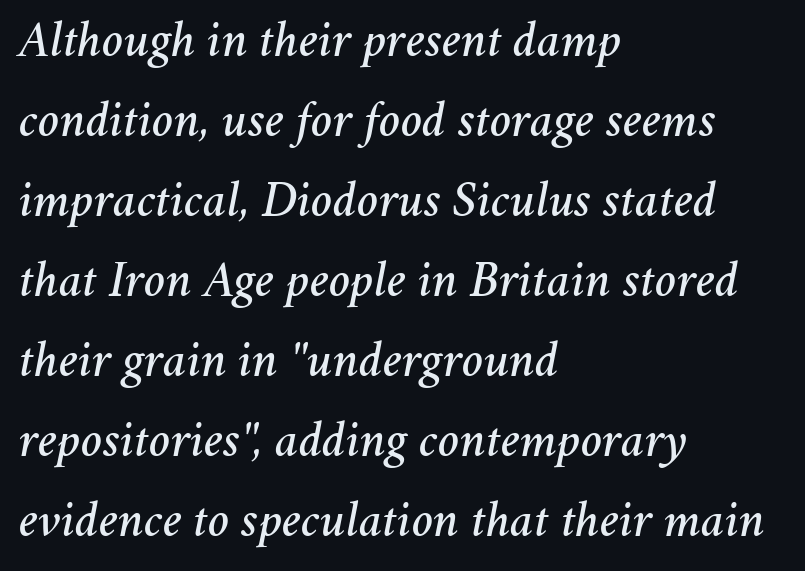
The image shows 51 px text type, italic (leaning right); set left-aligned, normal line spacing (1.57x), normal letter spacing, not underlined; medium stroke contrast and a medium x-height.
